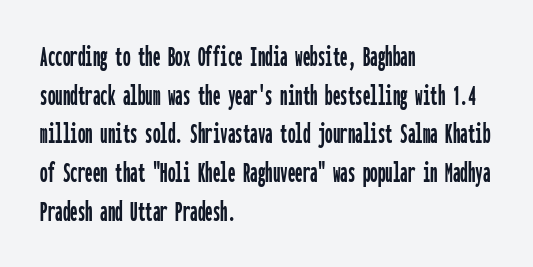
What kind of face is this? One without serifs — a sans. Nobody touched the tracking dial on this one. Plain, unruled lines of type. Leftover space on each line is placed entirely after the last word.
